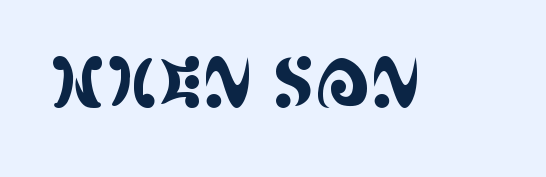
The image shows 69 px condensed serif type, upright; set normal letter spacing, not underlined; a large x-height.
